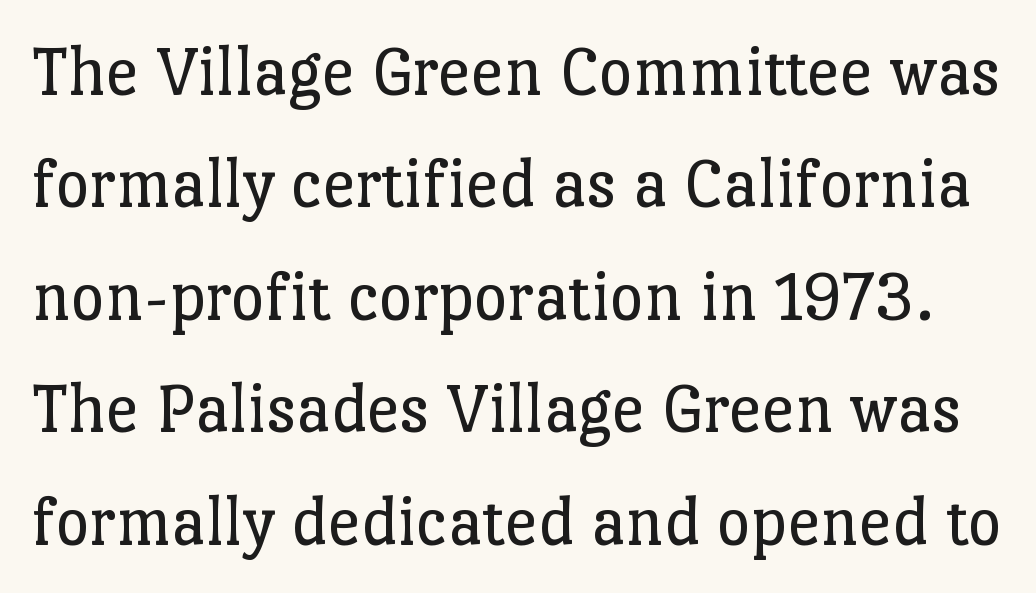
Q: Is the text bold? A: No.
Q: Is the text italic (slanted)? A: No, it is upright.
Q: Is the typeface a serif or a sans-serif typeface? A: Serif.
Q: Is the text underlined? A: No.
Q: Is the spacing between letters normal or unusually wide? A: Normal.
Q: Is the spacing between lines tight, normal or loose? A: Normal.
Q: Width (condensed, normal, or wide)? A: Normal.
Q: Stroke contrast? A: Low.
Q: x-height? A: Medium.
Q: Monospaced? A: No.
